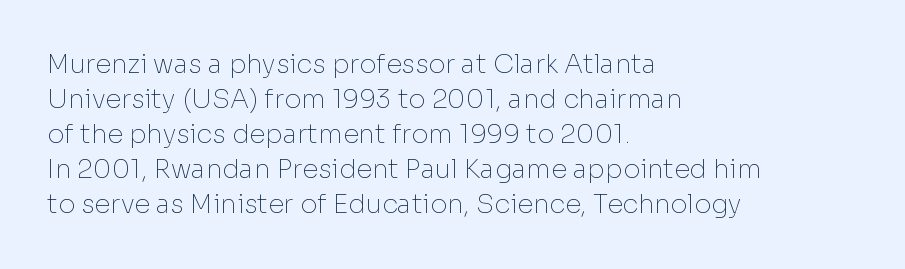
The image shows 26 px text type, upright; set left-aligned, normal line spacing (1.35x), normal letter spacing, not underlined.
